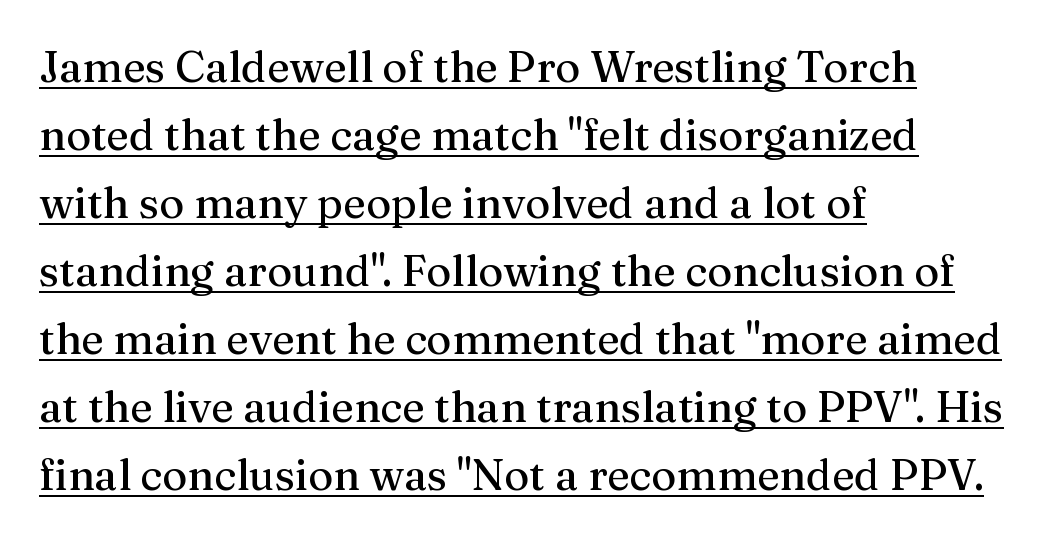
Q: Is the text italic (slanted)? A: No, it is upright.
Q: Is the typeface a serif or a sans-serif typeface? A: Serif.
Q: Is the text underlined? A: Yes.
Q: How is the paragraph aligned? A: Left-aligned.
Q: Is the spacing between letters normal or unusually wide? A: Normal.
Q: Is the spacing between lines tight, normal or loose? A: Normal.
Q: Width (condensed, normal, or wide)? A: Normal.
Q: Stroke contrast? A: Medium.
Q: x-height? A: Medium.
Q: Monospaced? A: No.
